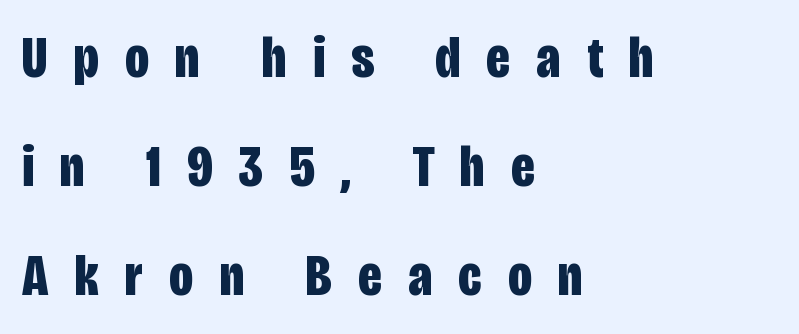
The image shows 59 px bold, condensed sans-serif type, upright; set left-aligned, line spacing 1.85x, unusually wide letter spacing (+0.45 em), not underlined; low stroke contrast and a large x-height.
